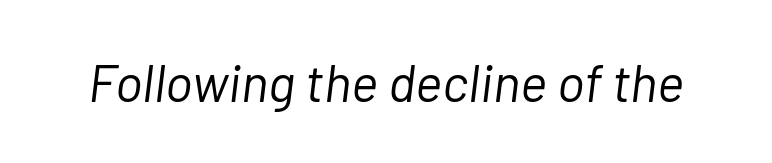
The image shows 52 px light type, italic (leaning right); set normal letter spacing, not underlined; low stroke contrast and a medium x-height.
